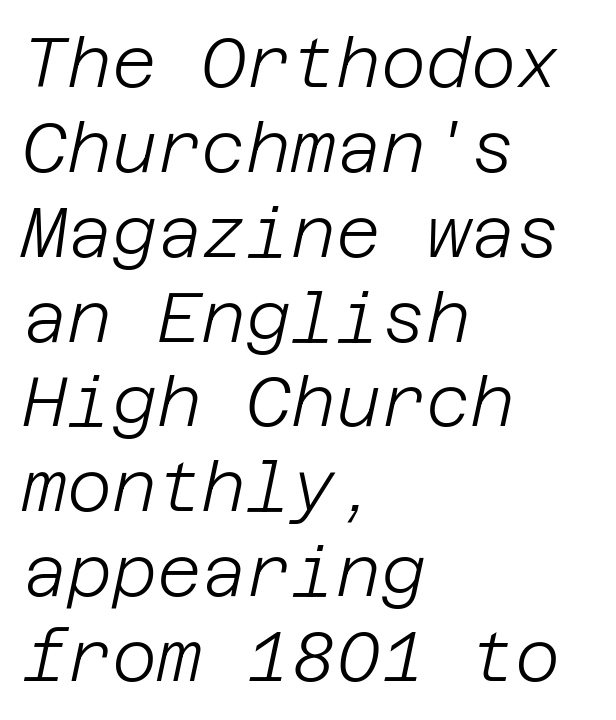
{"italic": "yes", "lean": "right", "slant_degrees": 12, "bold": "no", "weight": "light", "width": "normal", "stroke_contrast": "low", "x_height": "large", "underline": "no", "align": "left", "line_spacing_ratio": 1.23, "letter_spacing": "normal", "letter_spacing_em": 0.0, "glyph_px": 69}
